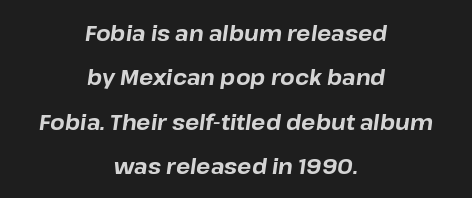
Q: Is the text bold? A: Yes.
Q: Is the text italic (slanted)? A: Yes, it leans right by about 8 degrees.
Q: Is the text underlined? A: No.
Q: How is the paragraph aligned? A: Centered.
Q: Is the spacing between letters normal or unusually wide? A: Normal.
Q: Is the spacing between lines tight, normal or loose? A: Loose.
